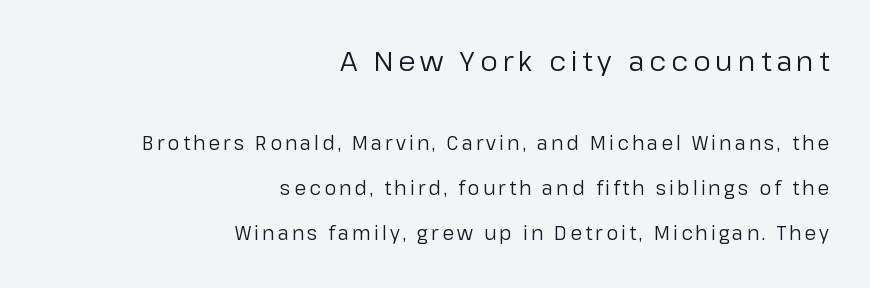
Q: Is the text bold? A: No.
Q: Is the text italic (slanted)? A: No, it is upright.
Q: Is the typeface a serif or a sans-serif typeface? A: Sans-serif.
Q: Is the text underlined? A: No.
Q: How is the paragraph aligned? A: Right-aligned.
Q: Is the spacing between lines tight, normal or loose? A: Loose.
Q: Which block of text is set in a larger size, the first (top) or the second (bottom)? A: The first (top) one.
Q: Width (condensed, normal, or wide)? A: Normal.
Q: Stroke contrast? A: Low.
Q: x-height? A: Medium.
Q: Monospaced? A: No.
